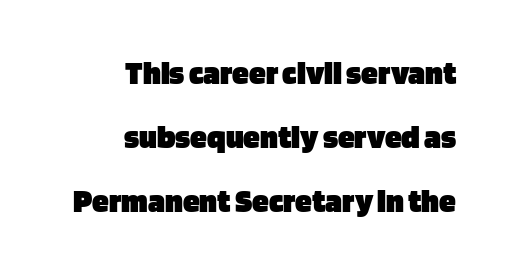
The image shows 34 px heavy sans-serif type, upright; set right-aligned, line spacing 1.88x, normal letter spacing, not underlined; low stroke contrast and a large x-height.
